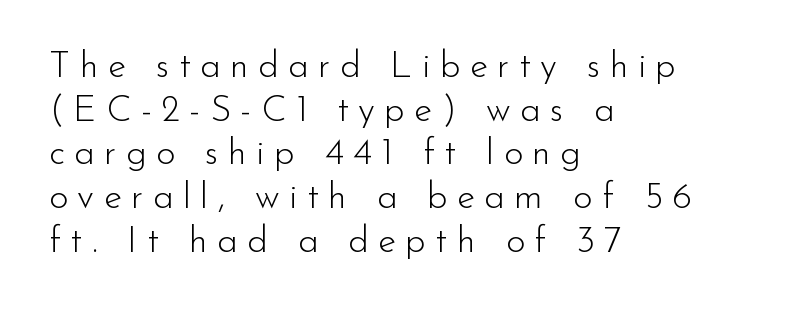
The image shows 37 px light sans-serif type, upright; set left-aligned, line spacing 1.18x, unusually wide letter spacing (+0.25 em), not underlined; low stroke contrast and a small x-height.
